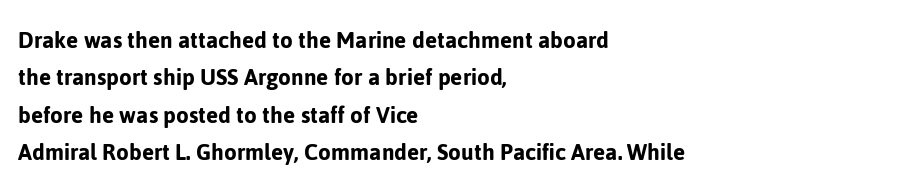
Q: Is the text italic (slanted)? A: No, it is upright.
Q: Is the text underlined? A: No.
Q: How is the paragraph aligned? A: Left-aligned.
Q: Is the spacing between letters normal or unusually wide? A: Normal.
Q: Is the spacing between lines tight, normal or loose? A: Normal.
